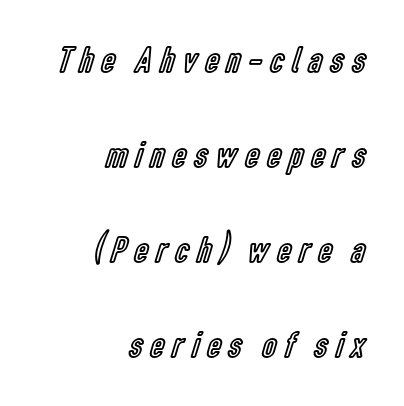
The image shows 38 px condensed type; set right-aligned, loose line spacing (2.5x), unusually wide letter spacing (+0.22 em), not underlined; a medium x-height.
